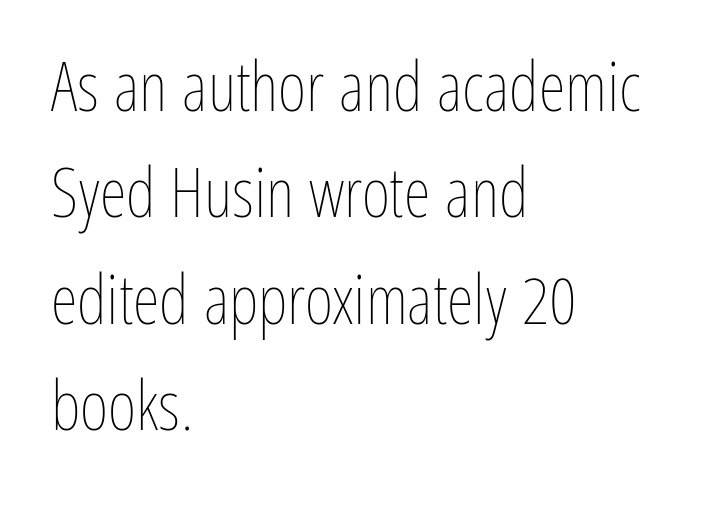
The image shows 69 px thin, condensed type, upright; set left-aligned, normal line spacing (1.54x), normal letter spacing, not underlined; low stroke contrast and a medium x-height.
